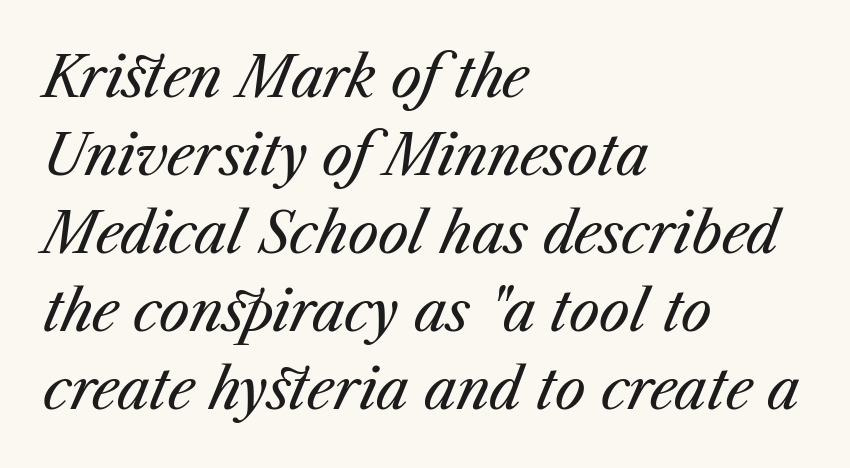
Every character sits at an angle, as italics do. Caption: standard tracking, unaltered. Horizontal alignment here is leftward, the default for most running prose. Vertical stems look standard width or narrower in stroke. Each letter keeps its own natural width here, so spacing adapts to shape.
